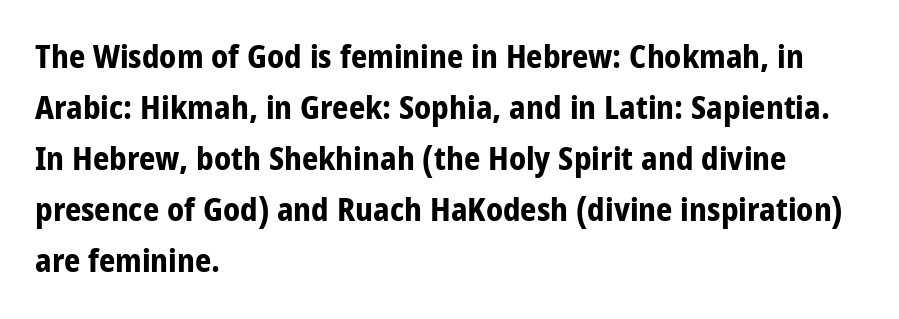
{"serif": "no", "italic": "no", "bold": "yes", "weight": "bold", "width": "condensed", "stroke_contrast": "low", "x_height": "large", "monospaced": "no", "underline": "no", "align": "left", "line_spacing": "normal", "line_spacing_ratio": 1.59, "letter_spacing": "normal", "letter_spacing_em": 0.0, "glyph_px": 32}
